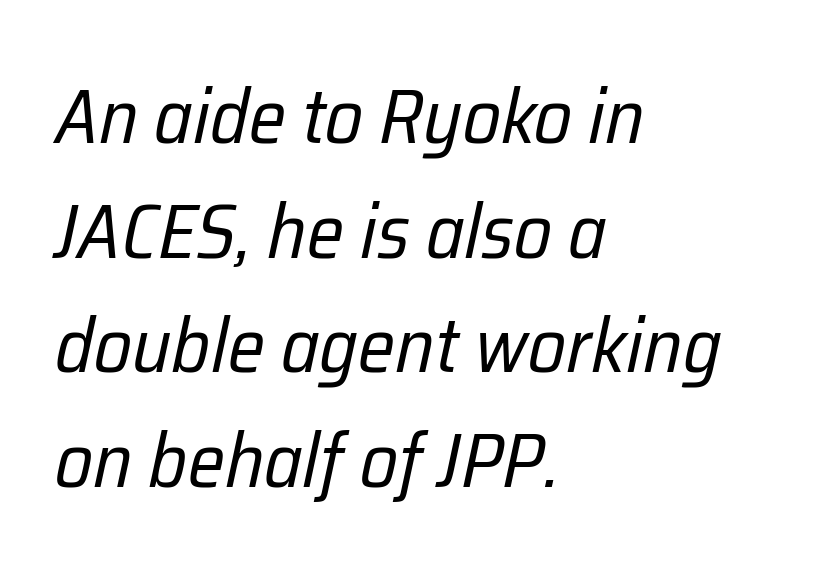
Q: Is the text bold? A: No.
Q: Is the text italic (slanted)? A: Yes, it leans right by about 12 degrees.
Q: Is the text underlined? A: No.
Q: How is the paragraph aligned? A: Left-aligned.
Q: Is the spacing between letters normal or unusually wide? A: Normal.
Q: Is the spacing between lines tight, normal or loose? A: Normal.
Q: Width (condensed, normal, or wide)? A: Condensed.
Q: Stroke contrast? A: Low.
Q: x-height? A: Medium.
Q: Monospaced? A: No.
